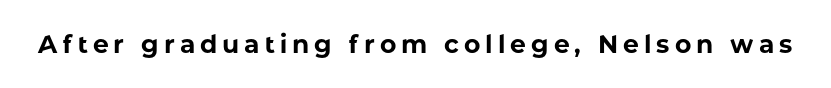
Caption: expanded tracking, letters set apart. I'd describe the lettering as bold — thick and assertive. A clean baseline with only descenders dipping below it. The type sits square on the baseline with zero lean.
